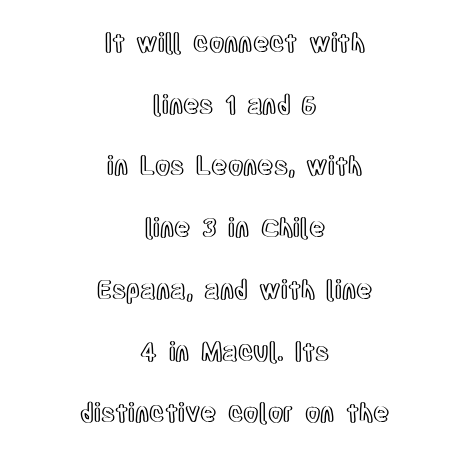
A student would call this center alignment; a typographer would say set centered. Look at the tracking — it's just the regular setting, nothing added. The lettering holds an erect, upright posture throughout. Is there much room between lines? Yes — plenty of vertical air separates them. The string is rendered with underlining switched off.
